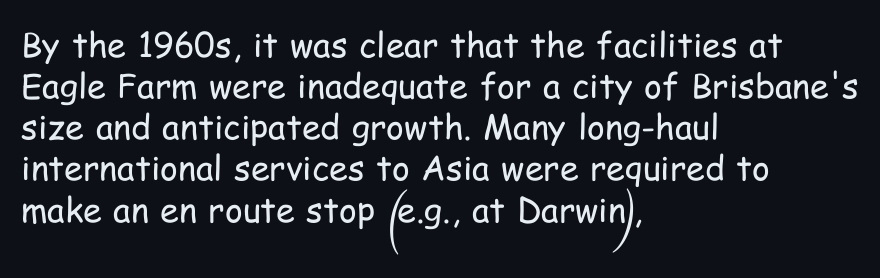
{"serif": "no", "italic": "no", "bold": "no", "weight": "regular", "width": "condensed", "stroke_contrast": "low", "x_height": "medium", "monospaced": "no", "underline": "no", "align": "left", "line_spacing_ratio": 1.21, "letter_spacing": "normal", "letter_spacing_em": 0.0, "glyph_px": 34}
